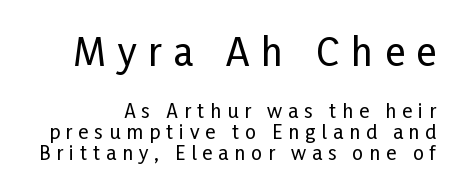
Q: Is the text italic (slanted)? A: No, it is upright.
Q: Is the typeface a serif or a sans-serif typeface? A: Sans-serif.
Q: Is the text underlined? A: No.
Q: How is the paragraph aligned? A: Right-aligned.
Q: Is the spacing between letters normal or unusually wide? A: Unusually wide.
Q: Is the spacing between lines tight, normal or loose? A: Tight.
Q: Which block of text is set in a larger size, the first (top) or the second (bottom)? A: The first (top) one.
Q: Width (condensed, normal, or wide)? A: Condensed.
Q: Stroke contrast? A: Low.
Q: x-height? A: Medium.
Q: Monospaced? A: No.
